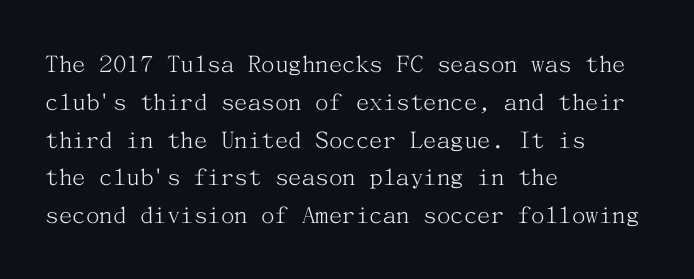
The image shows 27 px text type, upright; set left-aligned, normal line spacing (1.4x), normal letter spacing, not underlined.
